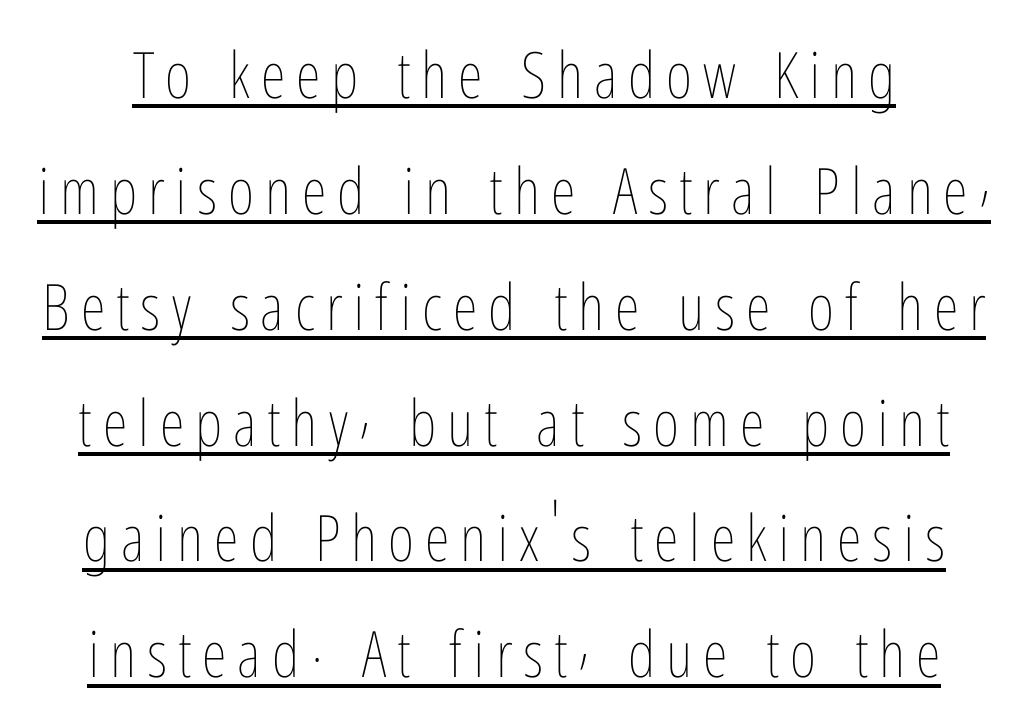
Q: Is the text bold? A: No.
Q: Is the text italic (slanted)? A: No, it is upright.
Q: Is the text underlined? A: Yes.
Q: Width (condensed, normal, or wide)? A: Condensed.
Q: Stroke contrast? A: Low.
Q: x-height? A: Medium.
Q: Monospaced? A: No.
